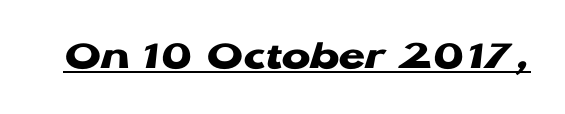
Q: Is the text bold? A: Yes.
Q: Is the text italic (slanted)? A: No, it is upright.
Q: Is the typeface a serif or a sans-serif typeface? A: Sans-serif.
Q: Is the text underlined? A: Yes.
Q: Is the spacing between letters normal or unusually wide? A: Normal.
Q: Width (condensed, normal, or wide)? A: Wide.
Q: Stroke contrast? A: Low.
Q: x-height? A: Medium.
Q: Monospaced? A: No.
